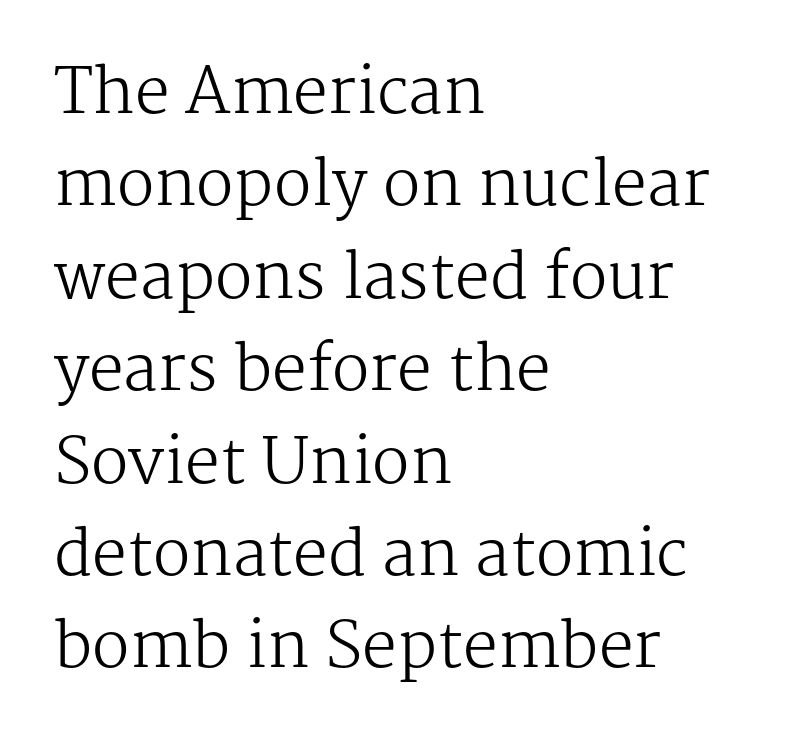
{"serif": "yes", "italic": "no", "bold": "no", "weight": "regular", "width": "normal", "stroke_contrast": "medium", "x_height": "medium", "monospaced": "no", "underline": "no", "align": "left", "line_spacing": "normal", "line_spacing_ratio": 1.49, "letter_spacing": "normal", "letter_spacing_em": 0.0, "glyph_px": 62}
